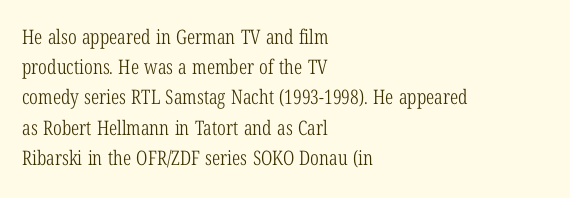
Q: Is the text bold? A: No.
Q: Is the text italic (slanted)? A: No, it is upright.
Q: Is the text underlined? A: No.
Q: How is the paragraph aligned? A: Left-aligned.
Q: Is the spacing between letters normal or unusually wide? A: Normal.
Q: Is the spacing between lines tight, normal or loose? A: Normal.
